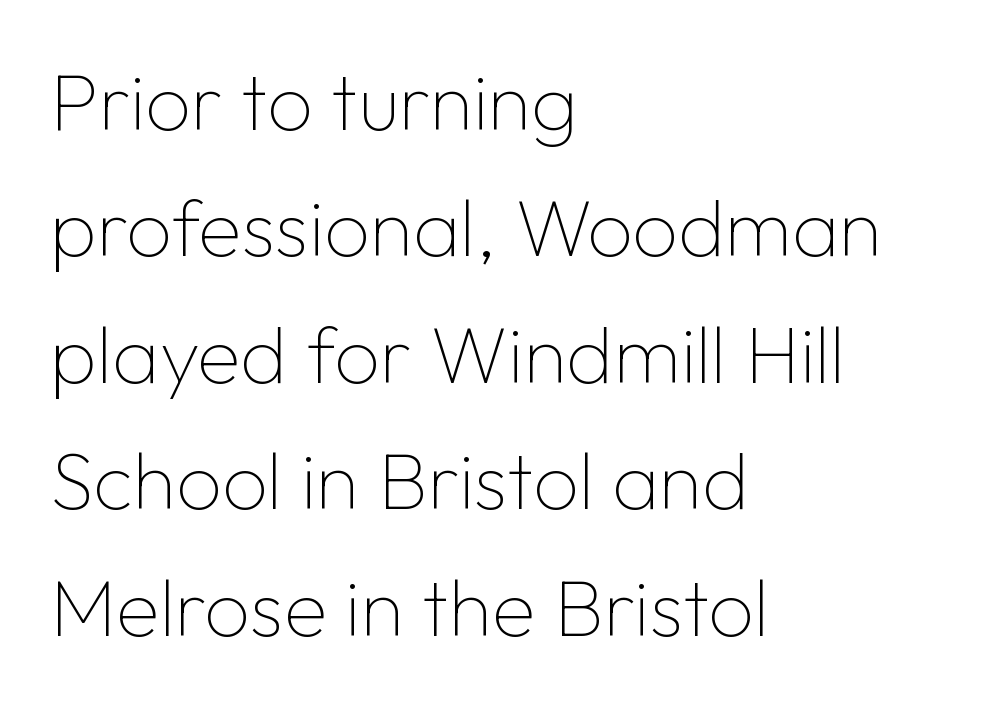
The image shows 80 px thin sans-serif type, upright; set left-aligned, normal line spacing (1.58x), normal letter spacing, not underlined; low stroke contrast and a medium x-height.
